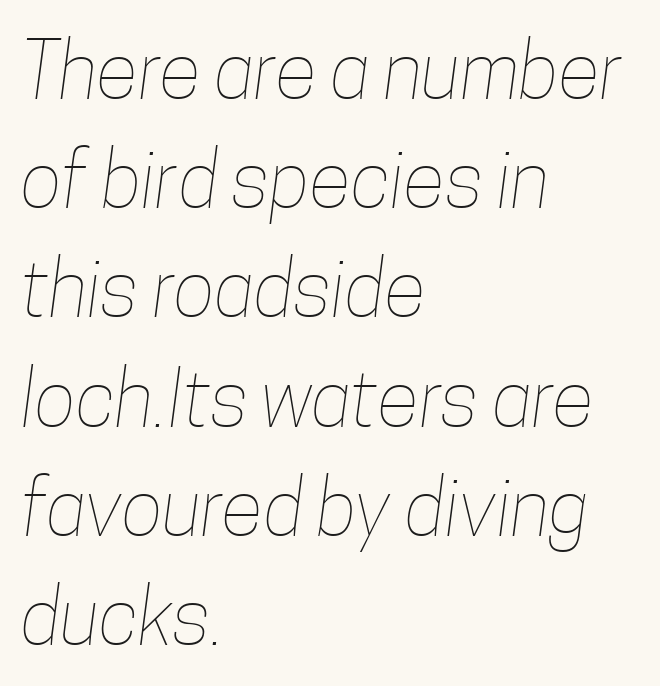
{"bold": "no", "weight": "thin", "width": "condensed", "stroke_contrast": "low", "x_height": "medium", "monospaced": "no", "underline": "no", "align": "left", "line_spacing": "normal", "line_spacing_ratio": 1.4, "letter_spacing": "normal", "letter_spacing_em": 0.0, "glyph_px": 78}
